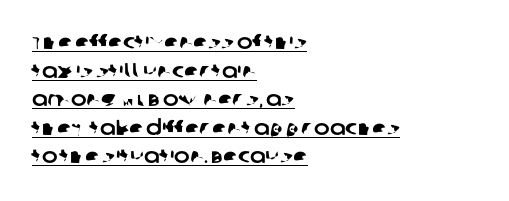
{"underline": "yes", "align": "left", "line_spacing": "normal", "line_spacing_ratio": 1.36, "letter_spacing": "normal", "letter_spacing_em": 0.0, "glyph_px": 21}
